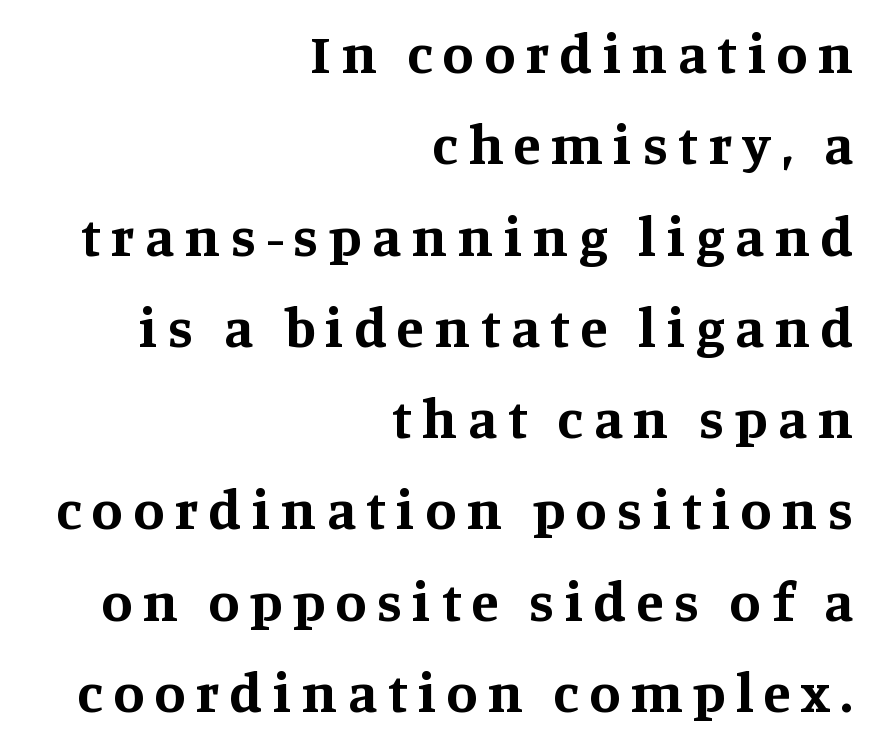
Q: Is the text bold? A: Yes.
Q: Is the text italic (slanted)? A: No, it is upright.
Q: Is the typeface a serif or a sans-serif typeface? A: Serif.
Q: Is the text underlined? A: No.
Q: How is the paragraph aligned? A: Right-aligned.
Q: Is the spacing between lines tight, normal or loose? A: Normal.
Q: Width (condensed, normal, or wide)? A: Normal.
Q: Stroke contrast? A: Medium.
Q: x-height? A: Large.
Q: Monospaced? A: No.
